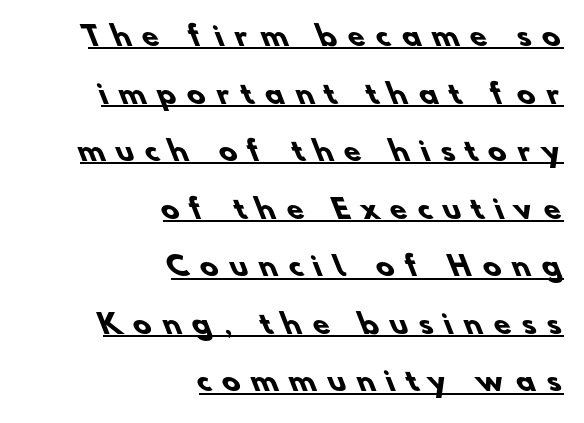
Q: Is the text bold? A: Yes.
Q: Is the text underlined? A: Yes.
Q: How is the paragraph aligned? A: Right-aligned.
Q: Is the spacing between letters normal or unusually wide? A: Unusually wide.
Q: Is the spacing between lines tight, normal or loose? A: Loose.
